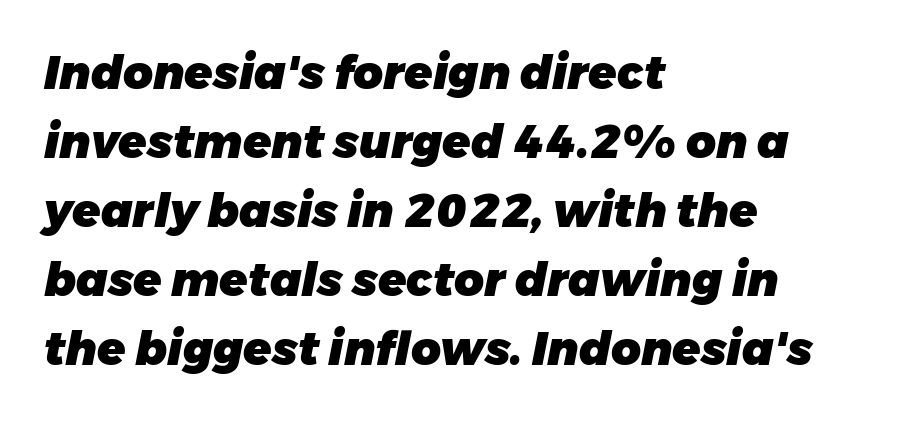
{"italic": "yes", "lean": "right", "slant_degrees": 11, "bold": "yes", "weight": "heavy", "width": "normal", "stroke_contrast": "low", "x_height": "medium", "monospaced": "no", "underline": "no", "align": "left", "line_spacing": "normal", "line_spacing_ratio": 1.5, "letter_spacing": "normal", "letter_spacing_em": 0.0, "glyph_px": 46}
